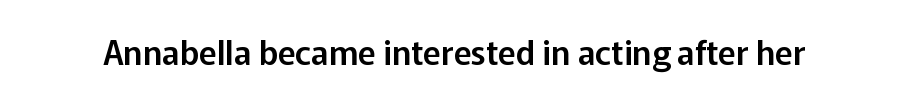
Is the letter spacing exaggerated? No — it looks like the ordinary default. A clean baseline with only descenders dipping below it. Is this a sans? Yes — the strokes have no serifs. Character widths vary here, with narrow letters taking less room than wide ones. Unlike italic type, these characters show no tilt at all.
